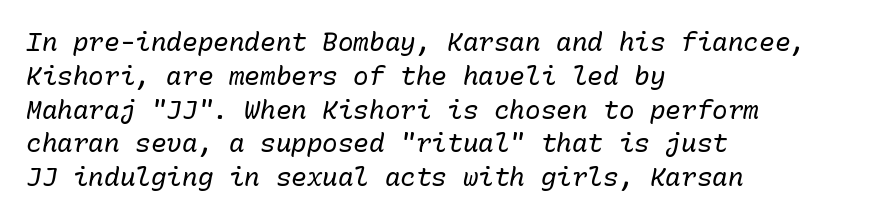
Q: Is the text bold? A: No.
Q: Is the text italic (slanted)? A: Yes, it leans right by about 10 degrees.
Q: Is the text underlined? A: No.
Q: How is the paragraph aligned? A: Left-aligned.
Q: Is the spacing between letters normal or unusually wide? A: Normal.
Q: Is the spacing between lines tight, normal or loose? A: Normal.
